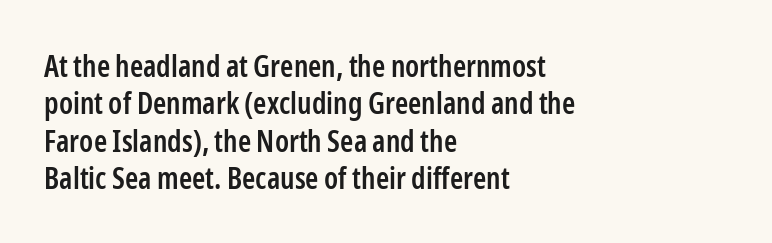
The image shows 30 px semibold, condensed sans-serif type, upright; set left-aligned, normal line spacing (1.25x), normal letter spacing, not underlined; low stroke contrast and a medium x-height.
